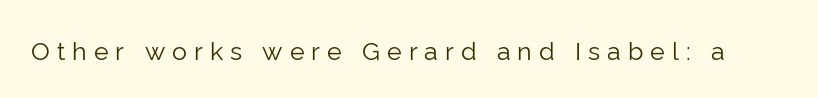
Q: Is the text bold? A: No.
Q: Is the text italic (slanted)? A: No, it is upright.
Q: Is the text underlined? A: No.
Q: Is the spacing between letters normal or unusually wide? A: Unusually wide.
